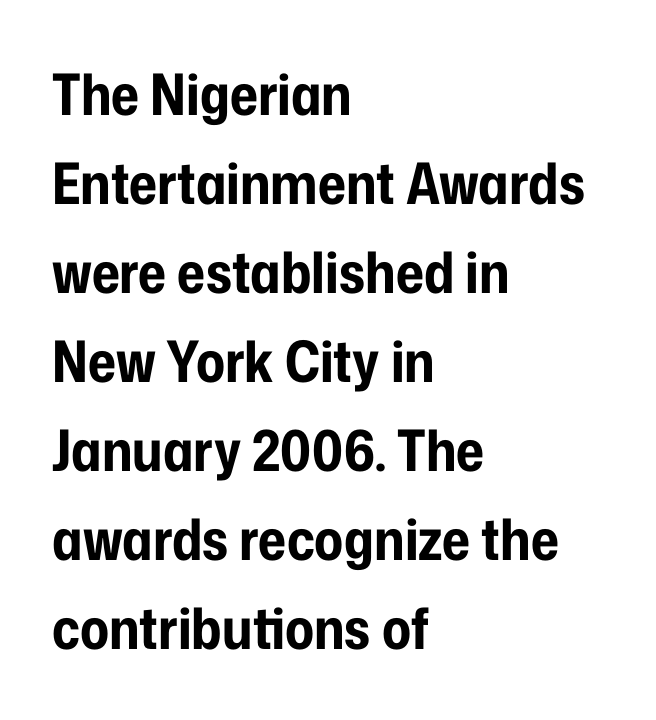
{"serif": "no", "italic": "no", "bold": "yes", "weight": "bold", "width": "condensed", "stroke_contrast": "low", "x_height": "medium", "monospaced": "no", "underline": "no", "align": "left", "line_spacing": "normal", "line_spacing_ratio": 1.56, "letter_spacing": "normal", "letter_spacing_em": 0.0, "glyph_px": 57}
